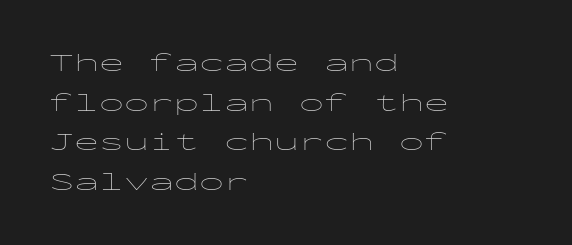
The image shows 25 px text type, upright; set left-aligned, normal line spacing (1.59x), normal letter spacing, not underlined.
